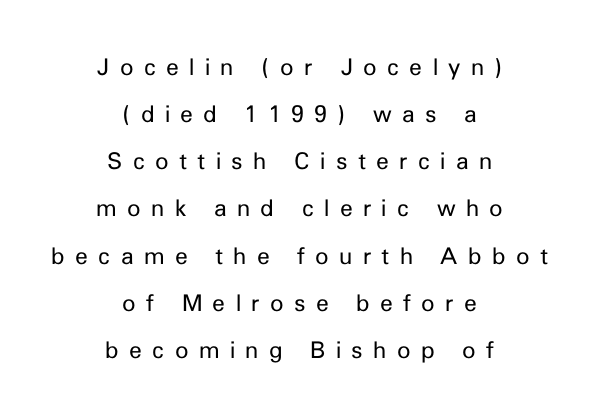
The image shows 23 px text type, upright; set centered, loose line spacing (2.05x), unusually wide letter spacing (+0.45 em), not underlined.
